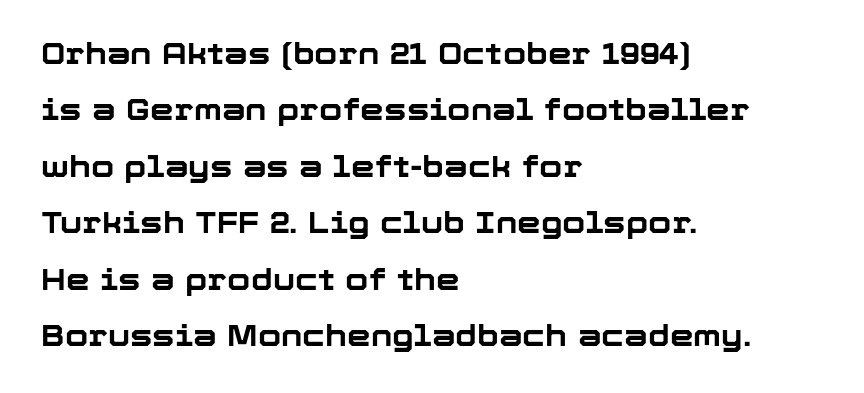
The image shows 30 px bold sans-serif type, upright; set left-aligned, line spacing 1.88x, normal letter spacing, not underlined; low stroke contrast and a medium x-height.
